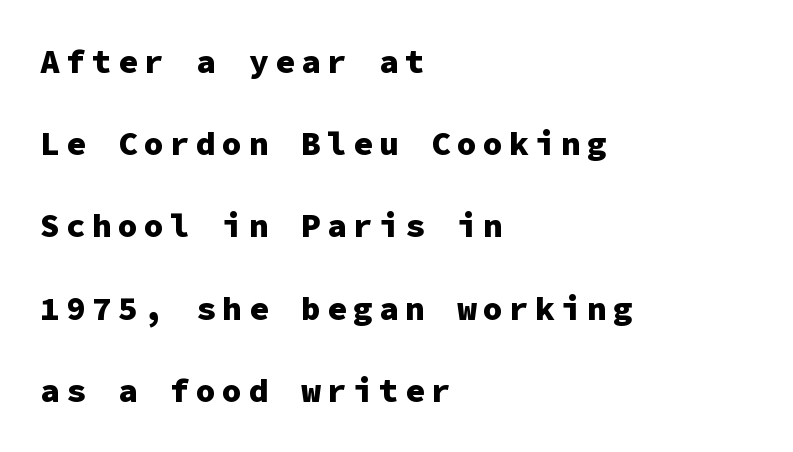
{"serif": "no", "italic": "no", "bold": "yes", "weight": "heavy", "width": "normal", "stroke_contrast": "low", "x_height": "medium", "monospaced": "yes", "underline": "no", "align": "left", "line_spacing": "loose", "line_spacing_ratio": 2.49, "glyph_px": 33}
